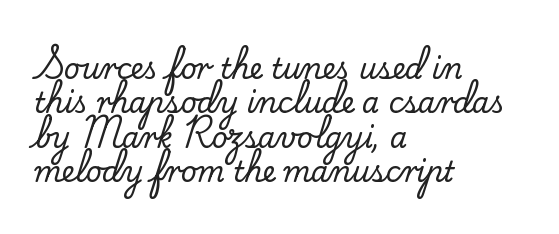
Q: Is the text italic (slanted)? A: Yes.
Q: Is the typeface a serif or a sans-serif typeface? A: Serif.
Q: Is the text underlined? A: No.
Q: How is the paragraph aligned? A: Left-aligned.
Q: Is the spacing between letters normal or unusually wide? A: Normal.
Q: Width (condensed, normal, or wide)? A: Normal.
Q: Stroke contrast? A: Low.
Q: x-height? A: Small.
Q: Monospaced? A: No.
